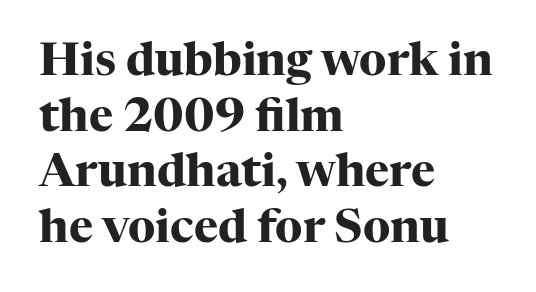
Q: Is the text bold? A: Yes.
Q: Is the text italic (slanted)? A: No, it is upright.
Q: Is the typeface a serif or a sans-serif typeface? A: Serif.
Q: Is the text underlined? A: No.
Q: How is the paragraph aligned? A: Left-aligned.
Q: Is the spacing between letters normal or unusually wide? A: Normal.
Q: Width (condensed, normal, or wide)? A: Normal.
Q: Stroke contrast? A: High.
Q: x-height? A: Medium.
Q: Monospaced? A: No.
